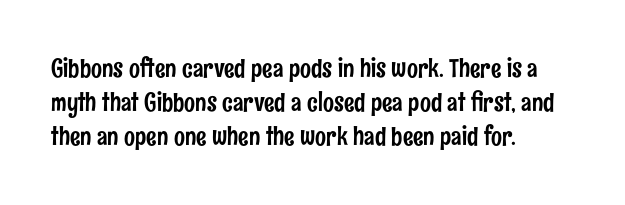
{"italic": "no", "underline": "no", "align": "left", "line_spacing": "normal", "line_spacing_ratio": 1.31, "letter_spacing": "normal", "letter_spacing_em": 0.0, "glyph_px": 26}
